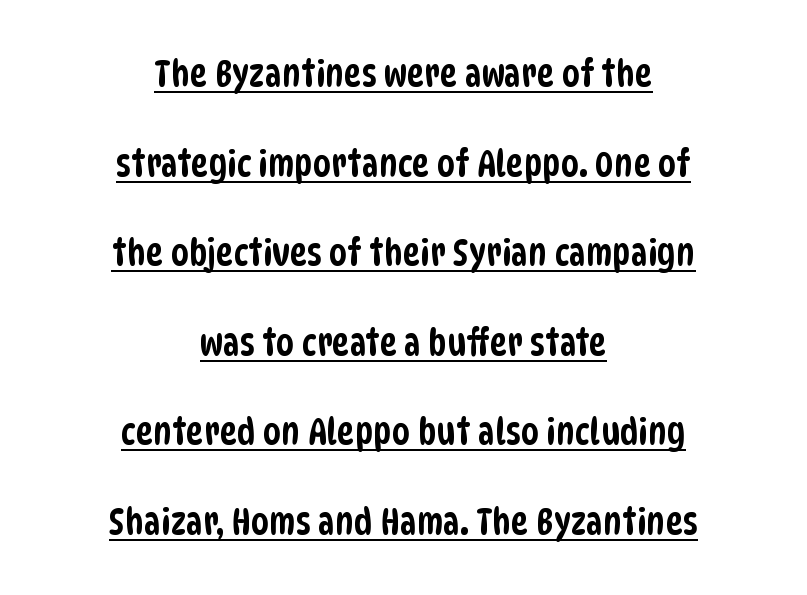
The image shows 37 px condensed sans-serif type; set centered, loose line spacing (2.42x), normal letter spacing, underlined; low stroke contrast and a large x-height.
